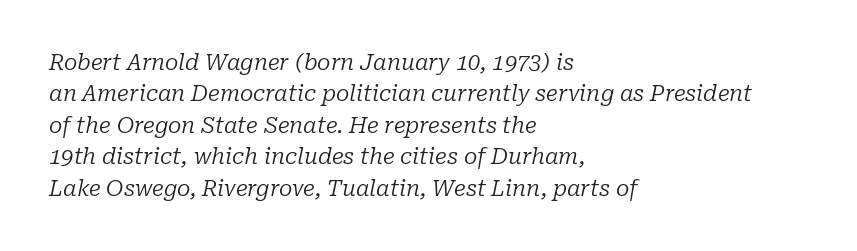
The image shows 22 px text type, italic (leaning right); set left-aligned, normal line spacing (1.43x), normal letter spacing, not underlined.
